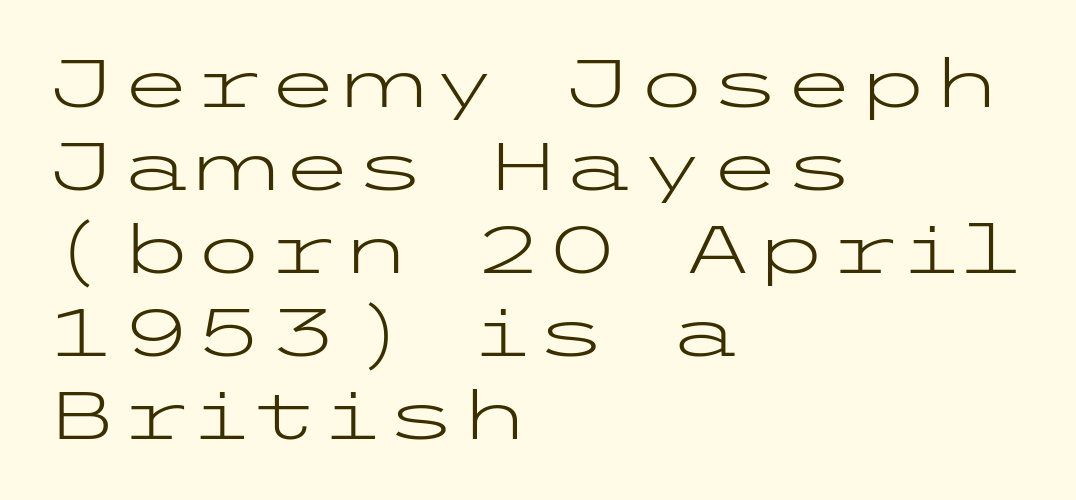
Q: Is the text bold? A: No.
Q: Is the text italic (slanted)? A: No, it is upright.
Q: Is the typeface a serif or a sans-serif typeface? A: Sans-serif.
Q: Is the text underlined? A: No.
Q: How is the paragraph aligned? A: Left-aligned.
Q: Is the spacing between letters normal or unusually wide? A: Normal.
Q: Width (condensed, normal, or wide)? A: Wide.
Q: Stroke contrast? A: Low.
Q: x-height? A: Medium.
